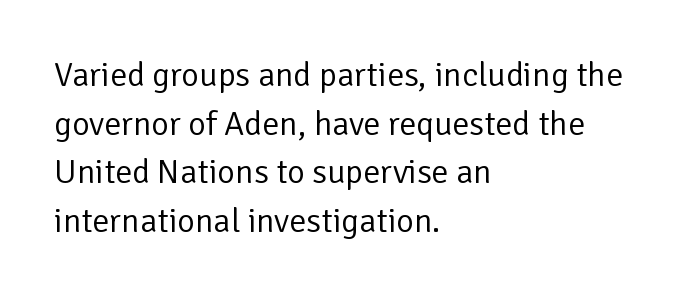
{"serif": "no", "italic": "no", "bold": "no", "weight": "regular", "width": "normal", "stroke_contrast": "low", "x_height": "medium", "monospaced": "no", "underline": "no", "align": "left", "line_spacing": "normal", "line_spacing_ratio": 1.43, "letter_spacing": "normal", "letter_spacing_em": 0.0, "glyph_px": 34}
